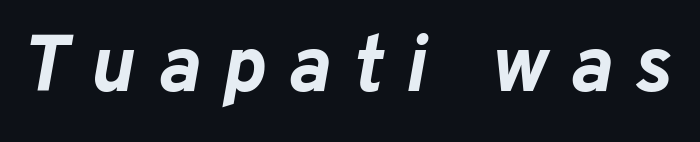
{"italic": "yes", "lean": "right", "slant_degrees": 10, "bold": "yes", "weight": "bold", "width": "normal", "stroke_contrast": "low", "x_height": "medium", "monospaced": "no", "underline": "no", "letter_spacing": "wide", "letter_spacing_em": 0.28, "glyph_px": 80}
